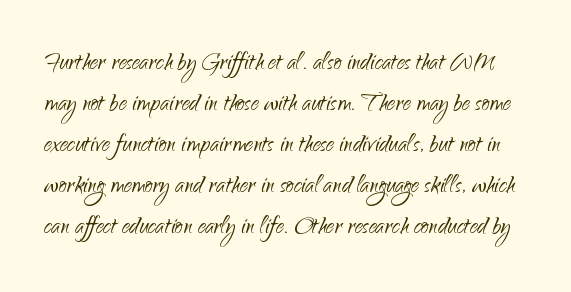
Q: Is the text bold? A: No.
Q: Is the text italic (slanted)? A: Yes.
Q: Is the typeface a serif or a sans-serif typeface? A: Sans-serif.
Q: Is the text underlined? A: No.
Q: Is the spacing between letters normal or unusually wide? A: Normal.
Q: Is the spacing between lines tight, normal or loose? A: Normal.
Q: Width (condensed, normal, or wide)? A: Normal.
Q: Stroke contrast? A: Low.
Q: x-height? A: Small.
Q: Monospaced? A: No.
